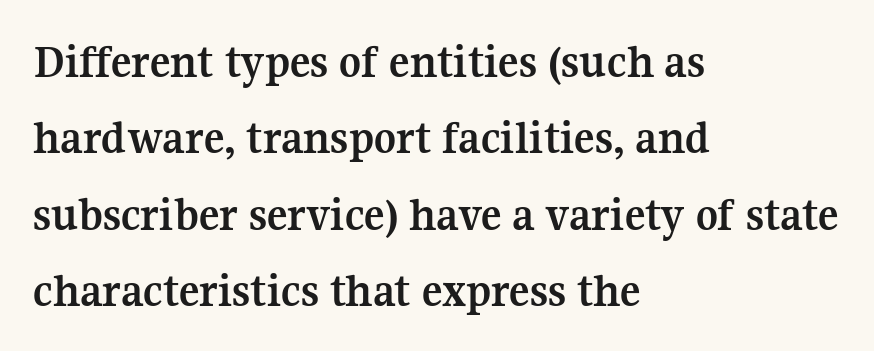
The image shows 48 px semibold serif type, upright; set left-aligned, normal line spacing (1.59x), normal letter spacing, not underlined; medium stroke contrast and a medium x-height.
